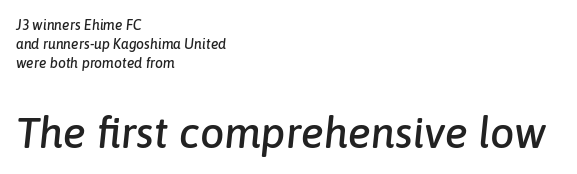
{"italic": "yes", "lean": "right", "slant_degrees": 6, "width": "normal", "stroke_contrast": "low", "x_height": "medium", "monospaced": "no", "underline": "no", "align": "left", "line_spacing": "normal", "line_spacing_ratio": 1.34, "letter_spacing": "normal", "letter_spacing_em": 0.0, "larger_block": "second", "size_ratio": 3.07, "glyph_px": 43}
